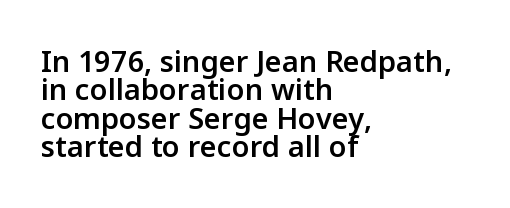
The image shows 29 px semibold sans-serif type, upright; set left-aligned, tight line spacing (0.98x), normal letter spacing, not underlined; low stroke contrast and a medium x-height.
